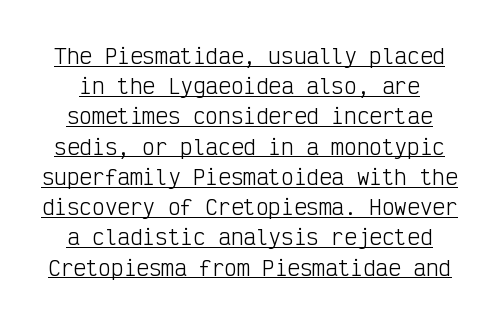
Does the lettering tilt? It doesn't — this is upright. These characters rest on top of a visible drawn line. On a weight scale, this lands at 450 or below. Each word holds together tightly as a unit, with standard inter-letter gaps.
